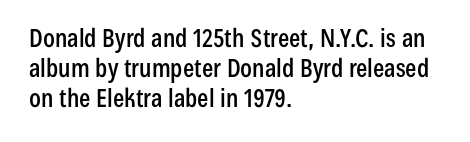
{"italic": "no", "underline": "no", "align": "left", "line_spacing_ratio": 1.2, "letter_spacing": "normal", "letter_spacing_em": 0.0, "glyph_px": 25}
